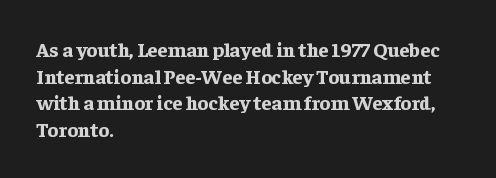
The typography opts for an upright posture over an oblique one. A classic flush-left, rag-right setting is used for this passage. Words appear dense and cohesive because spacing is normal. A full-strength bold gives these letters their thick strokes. Rule under the text: the space is simply empty.
